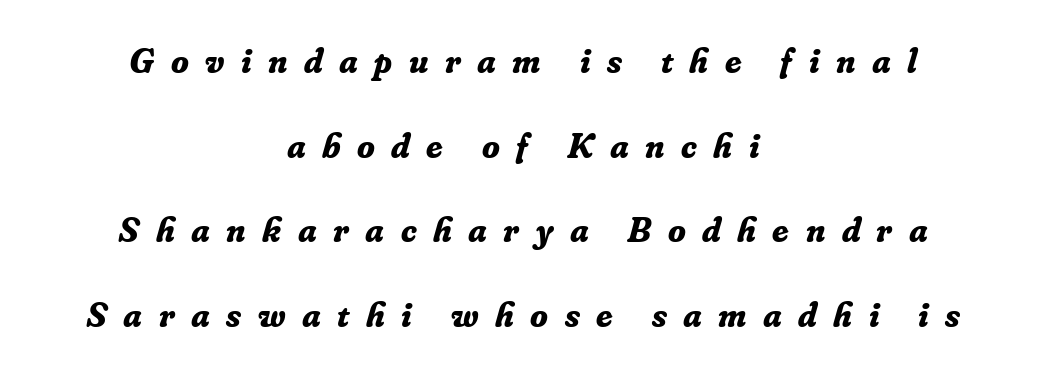
{"serif": "yes", "italic": "yes", "lean": "right", "slant_degrees": 16, "bold": "yes", "weight": "bold", "width": "normal", "stroke_contrast": "low", "x_height": "small", "monospaced": "no", "underline": "no", "align": "center", "line_spacing": "loose", "line_spacing_ratio": 2.35, "letter_spacing": "wide", "letter_spacing_em": 0.46, "glyph_px": 36}
